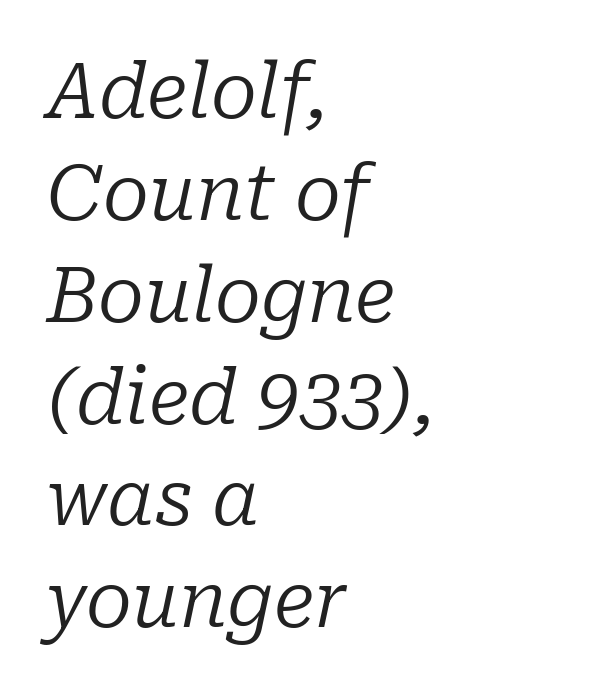
The letters advance in unequal steps, a hallmark of proportional type. I'd call this a serif setting — the letters wear small feet. Rendered with sloped, italic letterforms. Short note: letters normally spaced. Check the space under the baseline: it is left empty. Line starts are locked; line ends wander.
